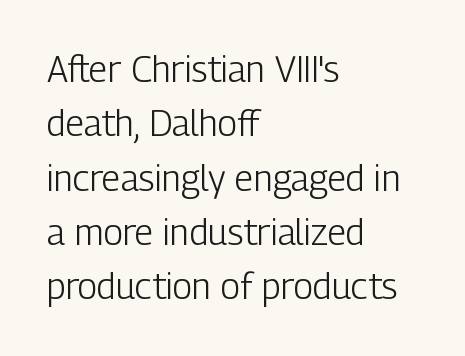
The image shows 36 px light, condensed sans-serif type, upright; set left-aligned, normal line spacing (1.51x), normal letter spacing, not underlined; low stroke contrast and a medium x-height.
